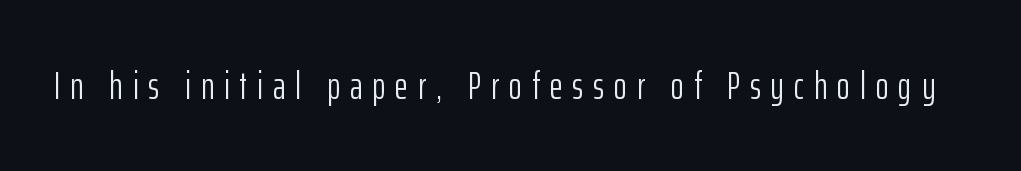
Q: Is the text bold? A: No.
Q: Is the text italic (slanted)? A: No, it is upright.
Q: Is the typeface a serif or a sans-serif typeface? A: Sans-serif.
Q: Is the text underlined? A: No.
Q: Is the spacing between letters normal or unusually wide? A: Unusually wide.
Q: Width (condensed, normal, or wide)? A: Condensed.
Q: Stroke contrast? A: Low.
Q: x-height? A: Medium.
Q: Monospaced? A: No.
